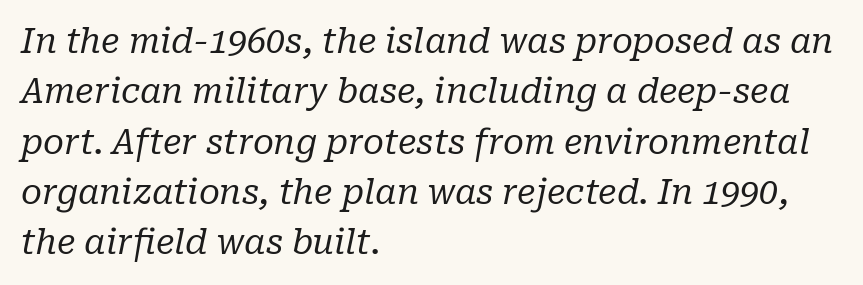
Casual observation: everything's shoved over to the left. Descenders are the only things crossing below the line. Heft: none added — not bold. Looks like regular typesetting: each glyph gets only the width it needs. No extra tracking has been applied to these lines.
